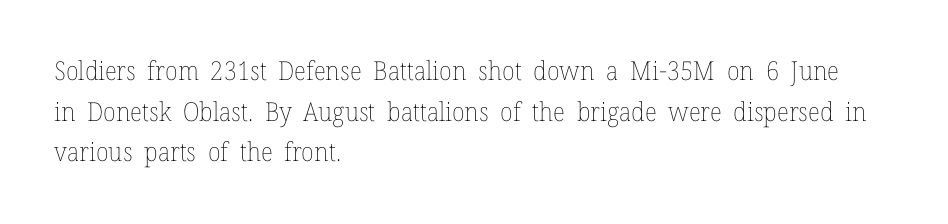
{"italic": "no", "bold": "no", "underline": "no", "align": "left", "line_spacing": "normal", "line_spacing_ratio": 1.56, "letter_spacing": "normal", "letter_spacing_em": 0.0, "glyph_px": 26}
